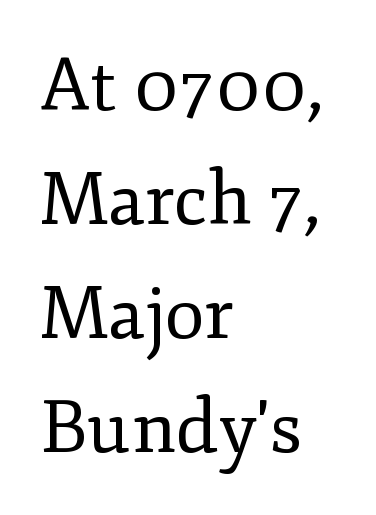
How are the letters spaced? Ordinarily, with no added tracking. Observe the serifs anchoring each vertical stroke in this sample. This is not heavy type; no bold has been used. Each line starts at the same left margin while the right side varies.
